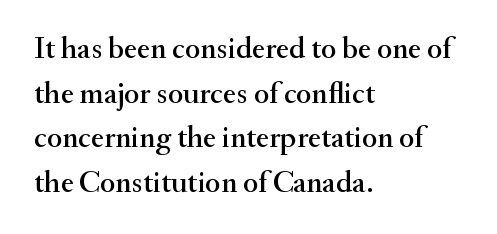
Do the characters align in a grid? No, the font is proportional. A typesetter would mark this as roman, not italic. Words appear dense and cohesive because spacing is normal. The string is rendered with underlining switched off. Does the type have serifs? Yes, each stem ends in a small foot.
